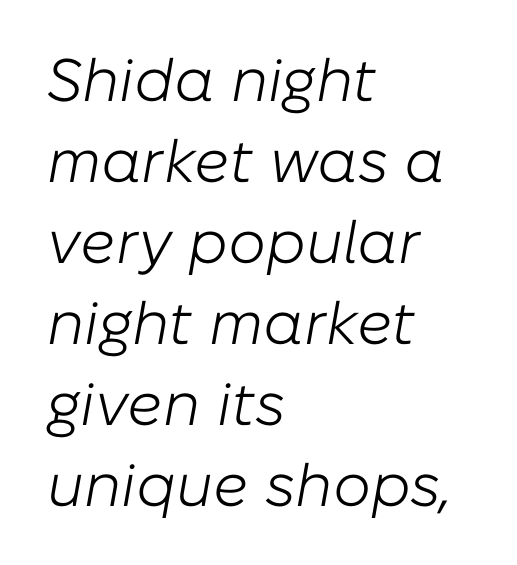
The image shows 60 px light type, italic (leaning right); set left-aligned, normal line spacing (1.35x), normal letter spacing, not underlined; low stroke contrast and a medium x-height.
